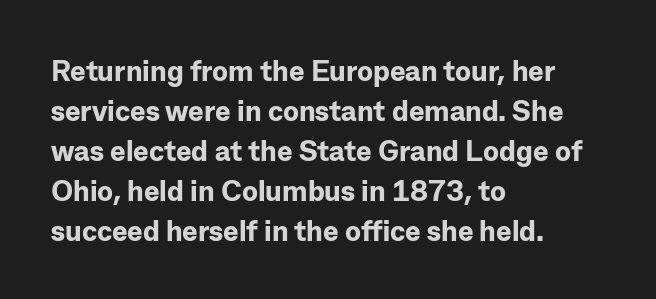
The image shows 29 px bold sans-serif type, upright; set left-aligned, normal line spacing (1.38x), normal letter spacing, not underlined; low stroke contrast and a medium x-height.
